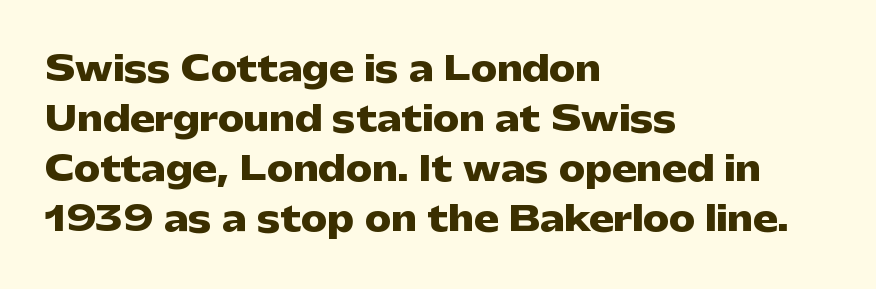
Q: Is the text bold? A: Yes.
Q: Is the text italic (slanted)? A: No, it is upright.
Q: Is the typeface a serif or a sans-serif typeface? A: Sans-serif.
Q: Is the text underlined? A: No.
Q: How is the paragraph aligned? A: Left-aligned.
Q: Is the spacing between letters normal or unusually wide? A: Normal.
Q: Is the spacing between lines tight, normal or loose? A: Normal.
Q: Width (condensed, normal, or wide)? A: Wide.
Q: Stroke contrast? A: Low.
Q: x-height? A: Medium.
Q: Monospaced? A: No.
